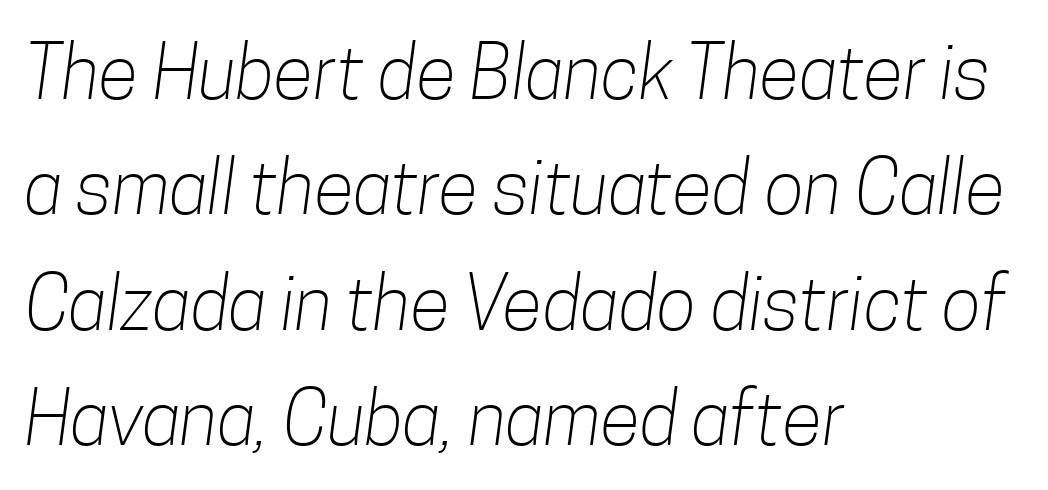
The image shows 74 px light, condensed sans-serif type; set left-aligned, normal line spacing (1.56x), normal letter spacing, not underlined; low stroke contrast and a medium x-height.
